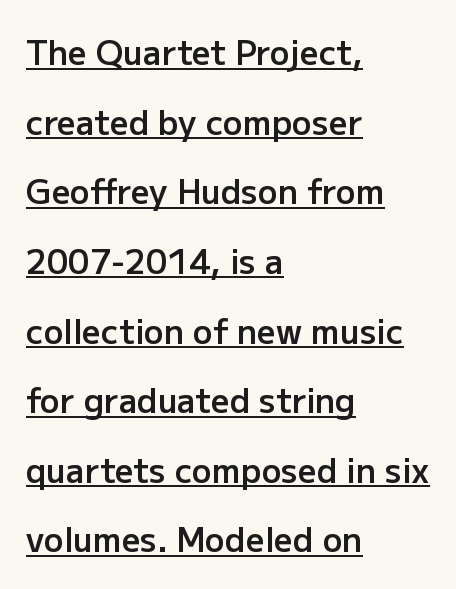
Left-aligned paragraph, ragged on the right. Firm but not heavy-handed strokes: this text is semibold. You can tell from the bare stems that sans-serif type was used. When letters stand straight like this, we call the style roman or upright. Students, note that the glyphs here touch the page at normal intervals.
